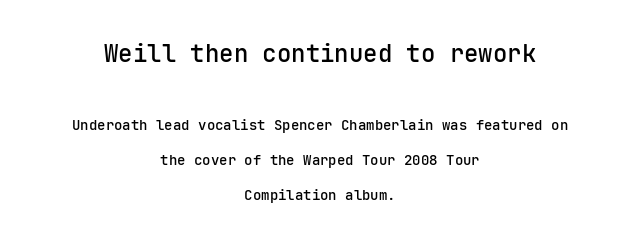
{"italic": "no", "bold": "semi", "underline": "no", "align": "center", "line_spacing": "loose", "line_spacing_ratio": 2.47, "letter_spacing": "normal", "letter_spacing_em": 0.0, "larger_block": "first", "size_ratio": 1.71, "glyph_px": 24}
